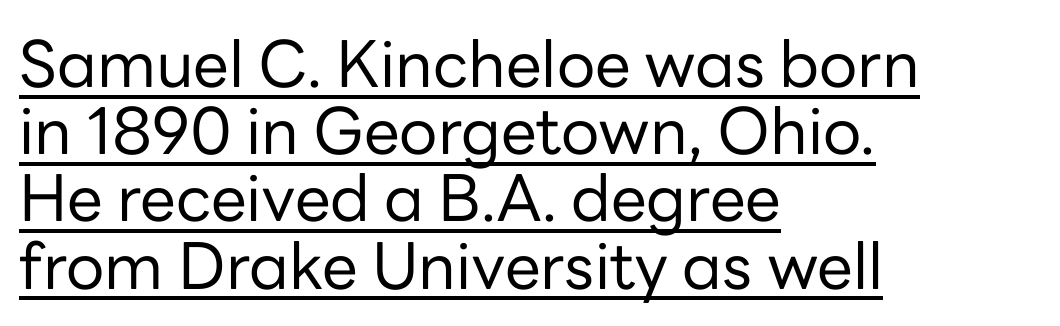
{"serif": "no", "italic": "no", "bold": "no", "weight": "regular", "width": "normal", "stroke_contrast": "low", "x_height": "medium", "monospaced": "no", "underline": "yes", "align": "left", "line_spacing": "tight", "line_spacing_ratio": 1.05, "letter_spacing": "normal", "letter_spacing_em": 0.0, "glyph_px": 64}
